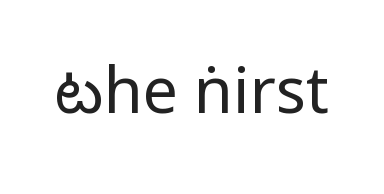
The image shows 63 px regular-weight, condensed sans-serif type, upright; set normal letter spacing, not underlined; low stroke contrast.
